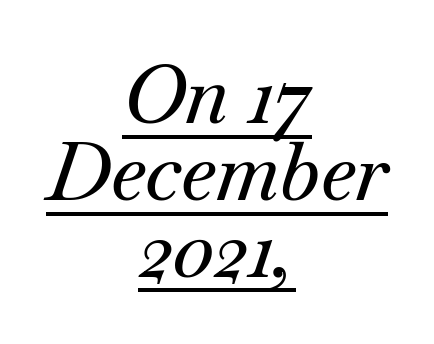
The image shows 80 px serif type, italic (leaning right); set centered, tight line spacing (0.96x), normal letter spacing, underlined; medium stroke contrast and a small x-height.
